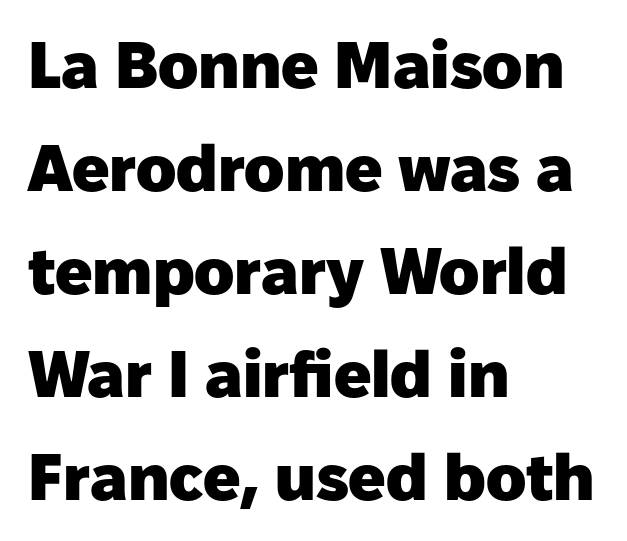
Q: Is the text bold? A: Yes.
Q: Is the text italic (slanted)? A: No, it is upright.
Q: Is the typeface a serif or a sans-serif typeface? A: Sans-serif.
Q: Is the text underlined? A: No.
Q: How is the paragraph aligned? A: Left-aligned.
Q: Is the spacing between letters normal or unusually wide? A: Normal.
Q: Is the spacing between lines tight, normal or loose? A: Normal.
Q: Width (condensed, normal, or wide)? A: Normal.
Q: Stroke contrast? A: Low.
Q: x-height? A: Medium.
Q: Monospaced? A: No.
